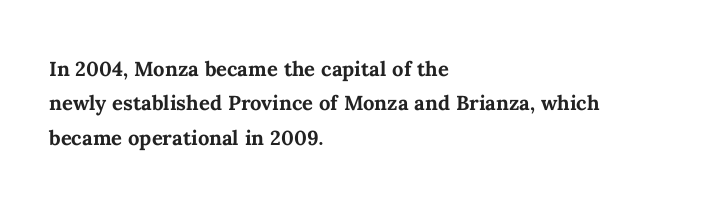
The image shows 27 px bold type, upright; set left-aligned, normal line spacing (1.27x), normal letter spacing, not underlined.
